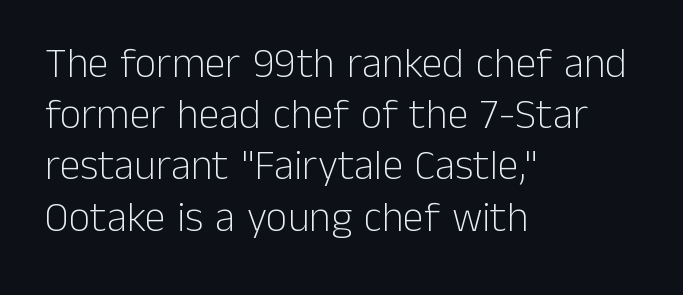
Q: Is the text bold? A: No.
Q: Is the text italic (slanted)? A: No, it is upright.
Q: Is the typeface a serif or a sans-serif typeface? A: Sans-serif.
Q: Is the text underlined? A: No.
Q: How is the paragraph aligned? A: Left-aligned.
Q: Is the spacing between letters normal or unusually wide? A: Normal.
Q: Width (condensed, normal, or wide)? A: Normal.
Q: Stroke contrast? A: Low.
Q: x-height? A: Medium.
Q: Monospaced? A: No.
